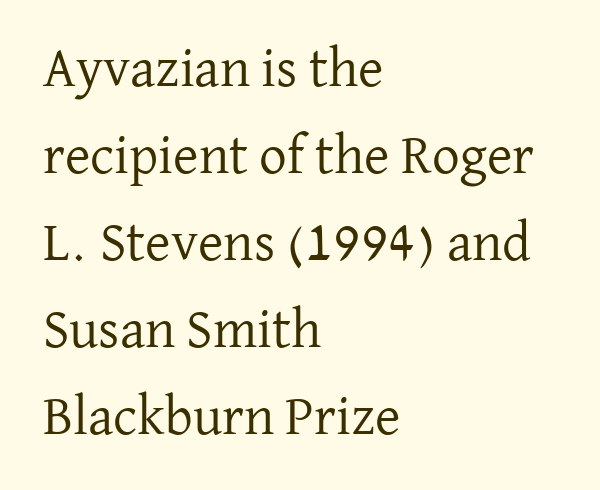
Q: Is the text bold? A: No.
Q: Is the text italic (slanted)? A: No, it is upright.
Q: Is the typeface a serif or a sans-serif typeface? A: Serif.
Q: Is the text underlined? A: No.
Q: How is the paragraph aligned? A: Left-aligned.
Q: Is the spacing between letters normal or unusually wide? A: Normal.
Q: Is the spacing between lines tight, normal or loose? A: Normal.
Q: Width (condensed, normal, or wide)? A: Normal.
Q: Stroke contrast? A: Low.
Q: x-height? A: Medium.
Q: Monospaced? A: No.
